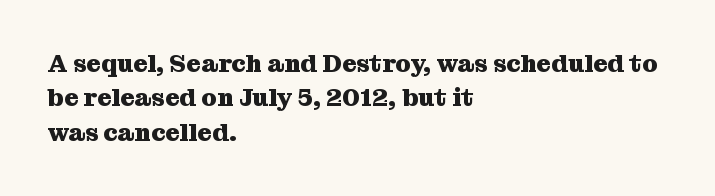
Plain, unruled lines of type. Italic: no, the glyphs are upright roman. The face used here has the dense, thick strokes of a bold. Compared with typical paragraphs, the rows here are spaced about the same. The paragraph has a hard left edge and a soft right edge. Here the glyphs are tracked normally, forming tight word shapes.
